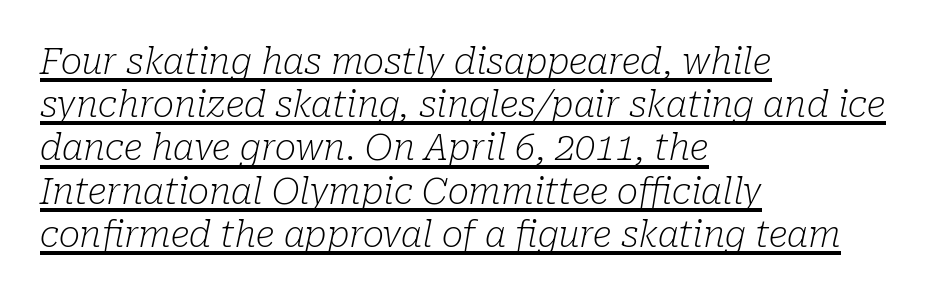
Q: Is the text bold? A: No.
Q: Is the text italic (slanted)? A: Yes, it leans right by about 10 degrees.
Q: Is the typeface a serif or a sans-serif typeface? A: Serif.
Q: Is the text underlined? A: Yes.
Q: How is the paragraph aligned? A: Left-aligned.
Q: Is the spacing between letters normal or unusually wide? A: Normal.
Q: Width (condensed, normal, or wide)? A: Normal.
Q: Stroke contrast? A: Low.
Q: x-height? A: Medium.
Q: Monospaced? A: No.
